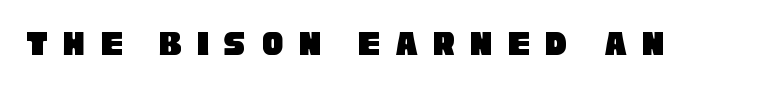
Q: Is the typeface a serif or a sans-serif typeface? A: Sans-serif.
Q: Is the text underlined? A: No.
Q: Is the spacing between letters normal or unusually wide? A: Unusually wide.
Q: Width (condensed, normal, or wide)? A: Condensed.
Q: Stroke contrast? A: Low.
Q: x-height? A: Large.
Q: Monospaced? A: No.
